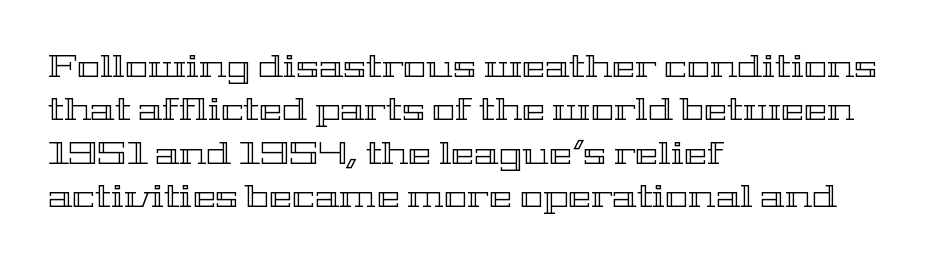
Q: Is the text italic (slanted)? A: No, it is upright.
Q: Is the text underlined? A: No.
Q: How is the paragraph aligned? A: Left-aligned.
Q: Is the spacing between letters normal or unusually wide? A: Normal.
Q: Is the spacing between lines tight, normal or loose? A: Normal.
Q: Width (condensed, normal, or wide)? A: Wide.
Q: x-height? A: Medium.
Q: Monospaced? A: No.
